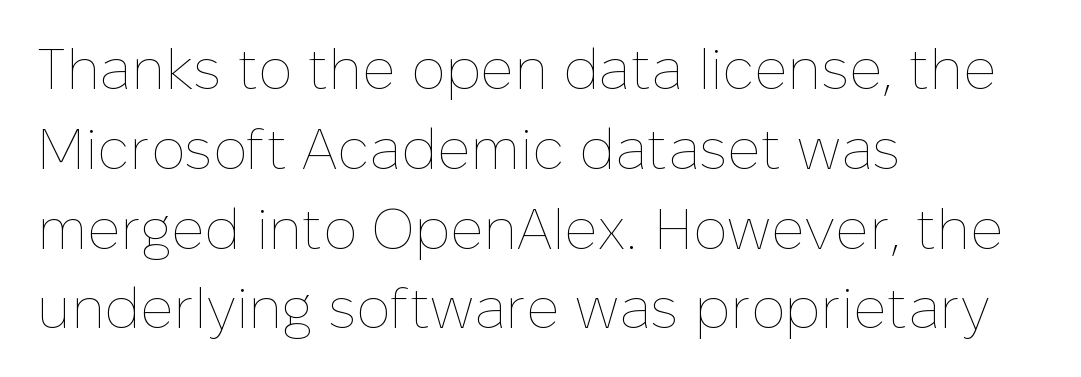
Q: Is the text bold? A: No.
Q: Is the text italic (slanted)? A: No, it is upright.
Q: Is the text underlined? A: No.
Q: How is the paragraph aligned? A: Left-aligned.
Q: Is the spacing between letters normal or unusually wide? A: Normal.
Q: Is the spacing between lines tight, normal or loose? A: Normal.
Q: Width (condensed, normal, or wide)? A: Normal.
Q: Stroke contrast? A: Low.
Q: x-height? A: Medium.
Q: Monospaced? A: No.
